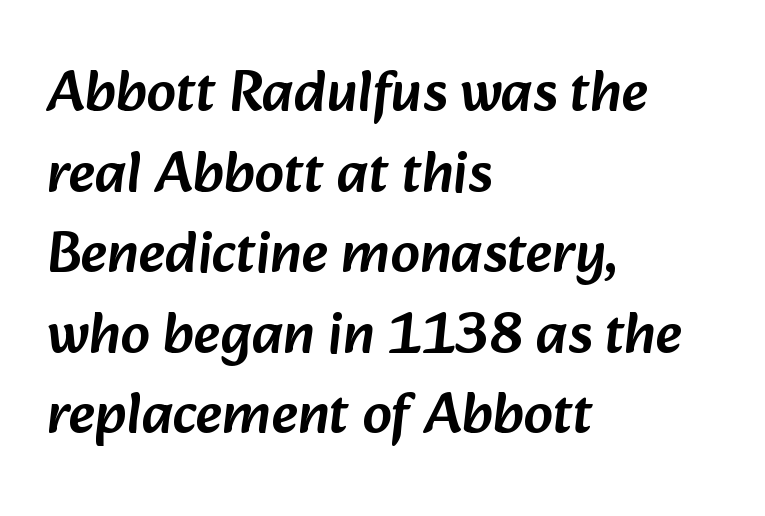
The image shows 58 px sans-serif type; set left-aligned, normal line spacing (1.39x), normal letter spacing, not underlined; low stroke contrast and a medium x-height.
